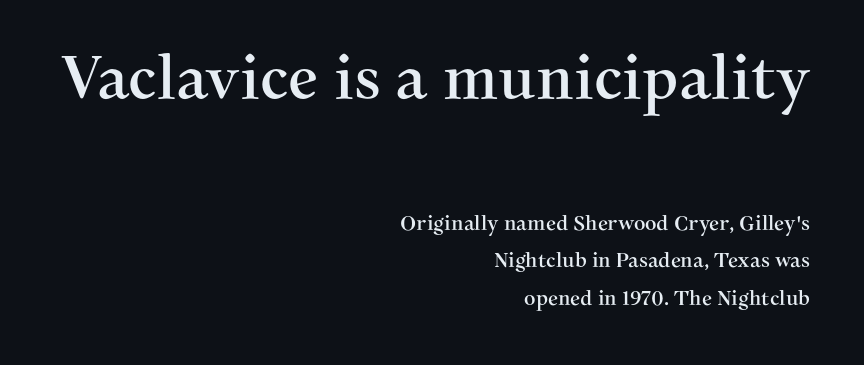
{"serif": "yes", "italic": "no", "width": "normal", "stroke_contrast": "medium", "x_height": "medium", "monospaced": "no", "underline": "no", "align": "right", "line_spacing_ratio": 1.88, "letter_spacing": "normal", "letter_spacing_em": 0.0, "larger_block": "first", "size_ratio": 3.0, "glyph_px": 60}
